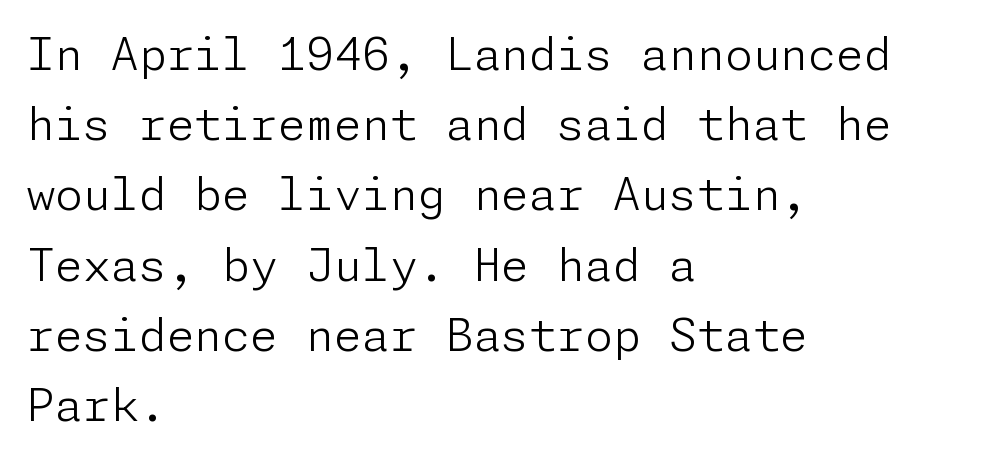
The image shows 45 px light sans-serif type, upright; set left-aligned, normal line spacing (1.56x), normal letter spacing, not underlined; low stroke contrast and a medium x-height.
